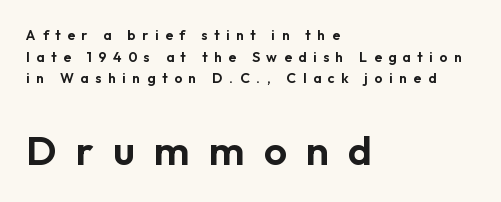
{"serif": "no", "italic": "no", "width": "normal", "stroke_contrast": "low", "x_height": "medium", "monospaced": "no", "underline": "no", "align": "left", "line_spacing": "normal", "line_spacing_ratio": 1.55, "letter_spacing": "wide", "letter_spacing_em": 0.47, "larger_block": "second", "size_ratio": 2.93, "glyph_px": 41}
